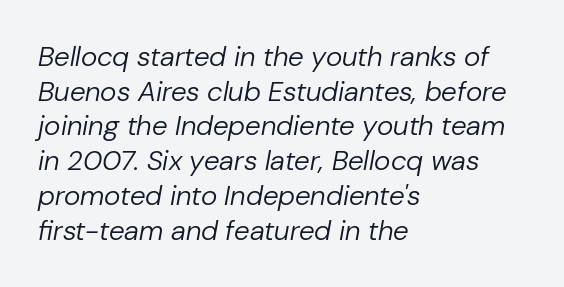
The image shows 28 px regular-weight type, italic (leaning right); set left-aligned, line spacing 1.24x, normal letter spacing, not underlined; low stroke contrast and a medium x-height.
